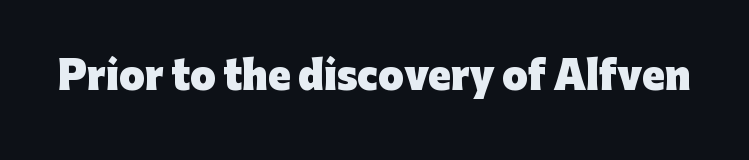
The image shows 37 px heavy sans-serif type, upright; set normal letter spacing, not underlined; low stroke contrast and a medium x-height.
